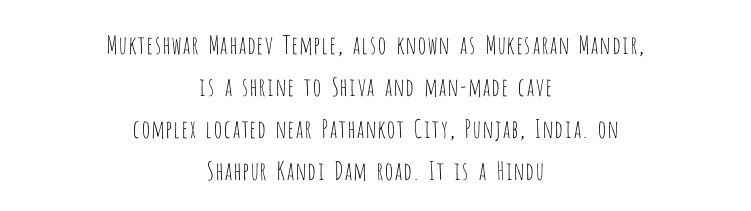
The image shows 25 px text type, upright; set centered, normal line spacing (1.68x), normal letter spacing, not underlined.
